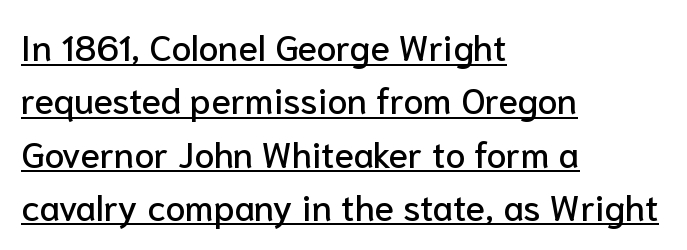
You could not count columns in this text — the font is proportionally spaced. Every stem runs plumb, perpendicular to the baseline. Nothing unusual about the tracking: characters are spaced as the font intends. All the whitespace from short lines collects on the right.
